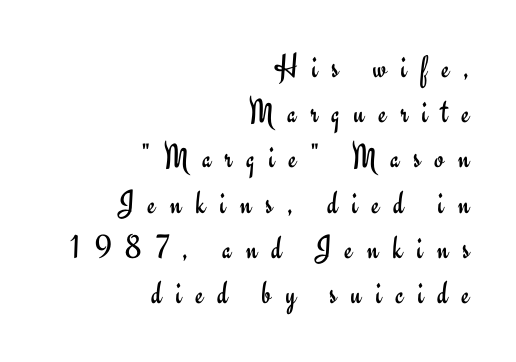
The font is comparable to plain body text, perhaps lighter. Lines of text with bare space underneath. Character widths vary here, with narrow letters taking less room than wide ones.
